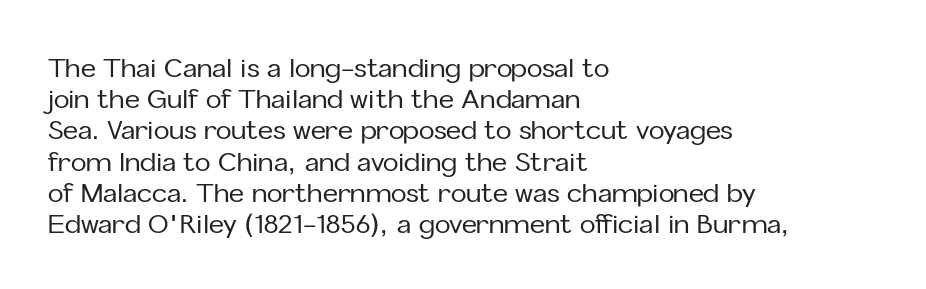
The passage is arranged the way most books set body copy — flush left. This is the regular roman posture of the typeface. The rendering keeps characters at their native spacing. Honestly, there is no underline to notice here at all.
